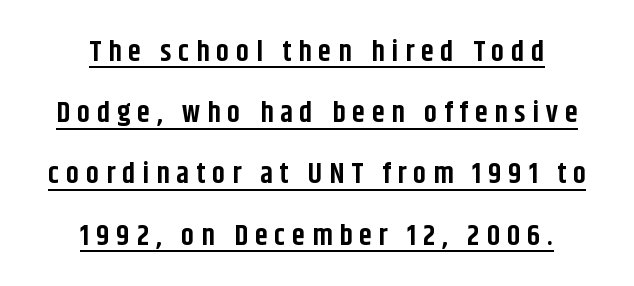
{"serif": "no", "italic": "no", "bold": "yes", "weight": "bold", "width": "condensed", "stroke_contrast": "low", "x_height": "large", "monospaced": "no", "underline": "yes", "align": "center", "line_spacing": "loose", "line_spacing_ratio": 2.11, "letter_spacing": "wide", "letter_spacing_em": 0.24, "glyph_px": 29}
